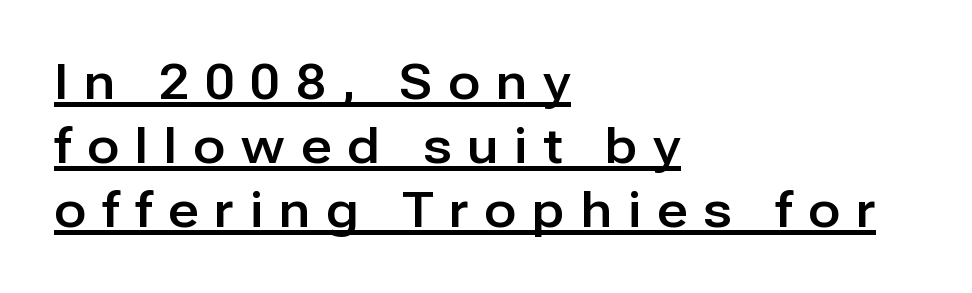
Q: Is the text italic (slanted)? A: No, it is upright.
Q: Is the typeface a serif or a sans-serif typeface? A: Sans-serif.
Q: Is the text underlined? A: Yes.
Q: How is the paragraph aligned? A: Left-aligned.
Q: Is the spacing between letters normal or unusually wide? A: Unusually wide.
Q: Is the spacing between lines tight, normal or loose? A: Normal.
Q: Width (condensed, normal, or wide)? A: Normal.
Q: Stroke contrast? A: Low.
Q: x-height? A: Medium.
Q: Monospaced? A: No.
